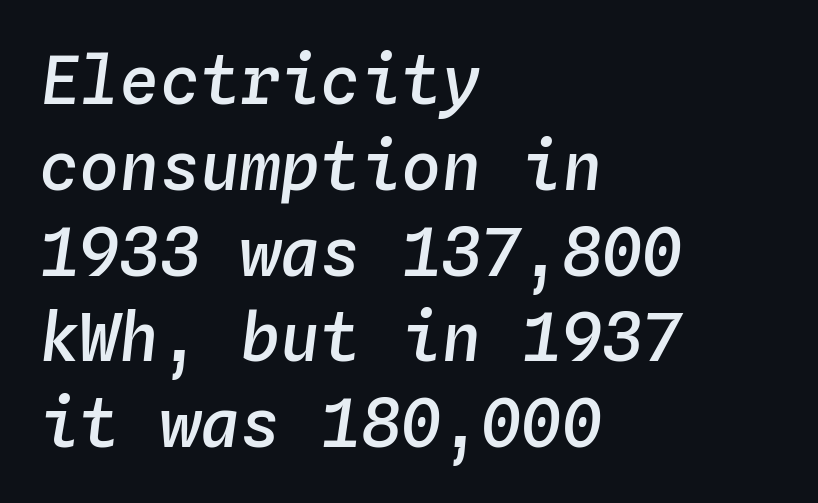
Notice how the passage keeps a crisp vertical edge on the left only. A bare baseline throughout the passage. Line spacing here is normal. A typesetter would call this zero additional tracking. Note the uniform advance width — an 'i' takes as much space as an 'm'. This sample uses an oblique cut, with every glyph tilted off the vertical.
